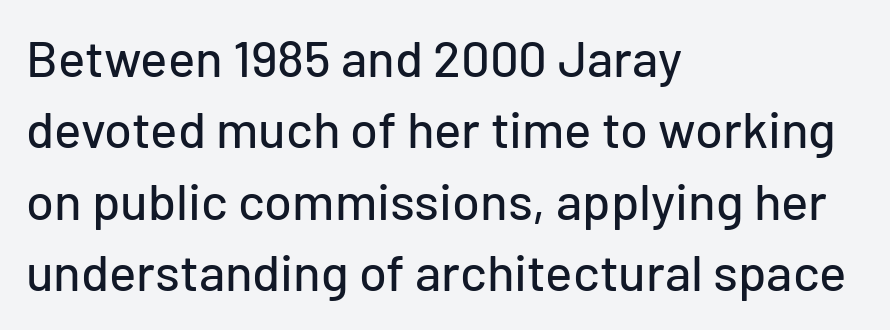
The image shows 51 px sans-serif type, upright; set left-aligned, normal line spacing (1.4x), normal letter spacing, not underlined; low stroke contrast and a medium x-height.
